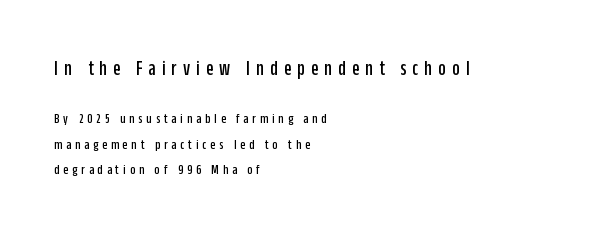
Q: Is the text italic (slanted)? A: No, it is upright.
Q: Is the text underlined? A: No.
Q: How is the paragraph aligned? A: Left-aligned.
Q: Is the spacing between letters normal or unusually wide? A: Unusually wide.
Q: Which block of text is set in a larger size, the first (top) or the second (bottom)? A: The first (top) one.
